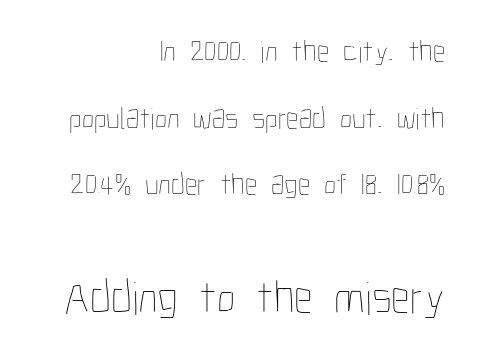
The emphasis by scale lands on block number two, below. The font's upright variant was chosen for this text. Each line ends at the same right margin while the left side varies. This sample uses plain, unmodified letter spacing. Vertical spacing — loose.
